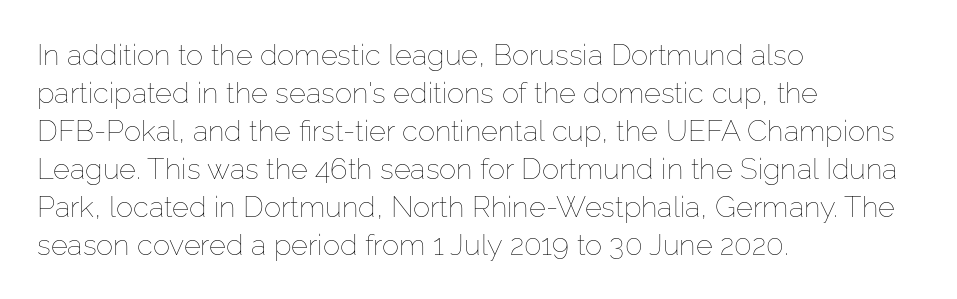
The image shows 29 px thin type, upright; set left-aligned, normal line spacing (1.31x), normal letter spacing, not underlined; low stroke contrast and a medium x-height.
